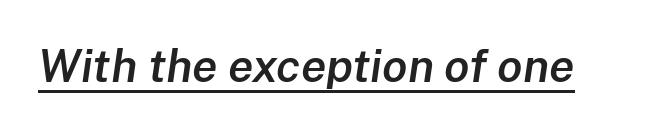
{"italic": "yes", "lean": "right", "slant_degrees": 8, "bold": "semi", "weight": "semibold", "width": "normal", "stroke_contrast": "low", "x_height": "medium", "monospaced": "no", "underline": "yes", "letter_spacing": "normal", "letter_spacing_em": 0.0, "glyph_px": 46}
